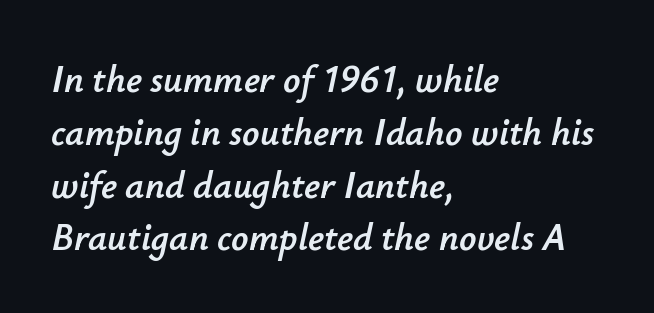
Is there much room between lines? A standard amount, neither cramped nor airy. You could not count columns in this text — the font is proportionally spaced. No extra tracking has been applied to these lines. Left-aligned paragraph, ragged on the right. Is the type slanted? Yes — the strokes lean at a clear angle.
